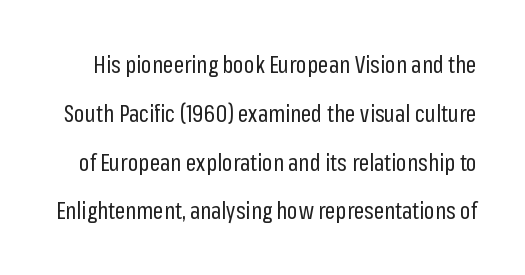
Q: Is the text bold? A: No.
Q: Is the text italic (slanted)? A: No, it is upright.
Q: Is the text underlined? A: No.
Q: Is the spacing between letters normal or unusually wide? A: Normal.
Q: Is the spacing between lines tight, normal or loose? A: Loose.
